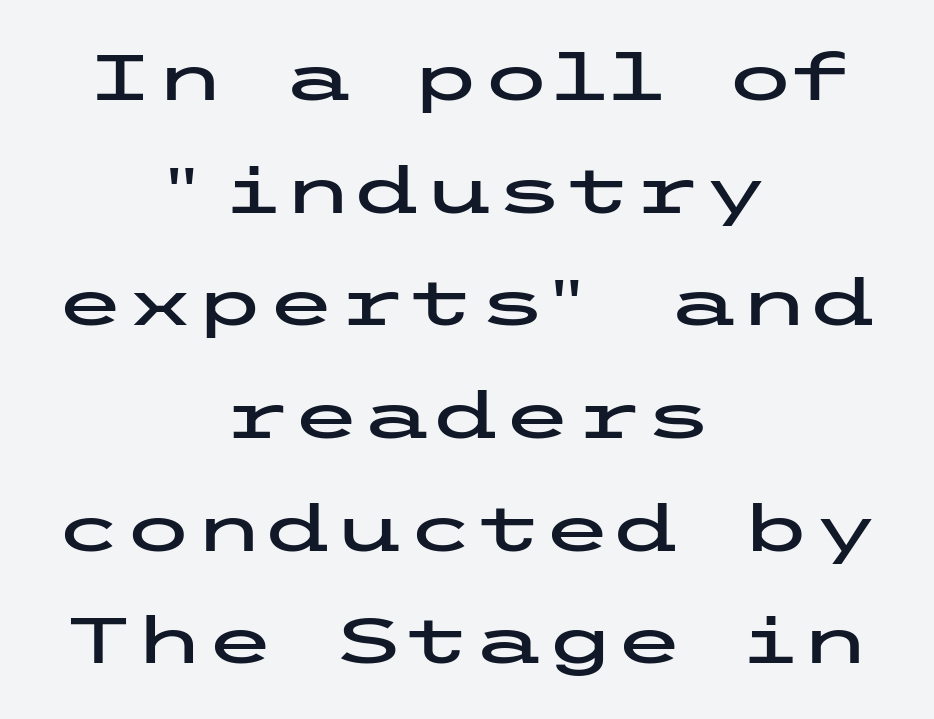
The image shows 64 px wide sans-serif type, upright; set centered, line spacing 1.76x, normal letter spacing, not underlined; low stroke contrast and a medium x-height.
